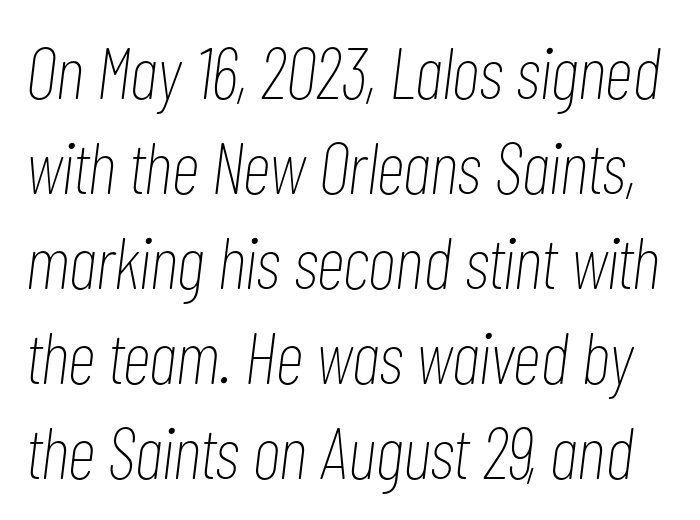
Q: Is the text bold? A: No.
Q: Is the text italic (slanted)? A: Yes, it leans right by about 7 degrees.
Q: Is the text underlined? A: No.
Q: Is the spacing between letters normal or unusually wide? A: Normal.
Q: Is the spacing between lines tight, normal or loose? A: Normal.
Q: Width (condensed, normal, or wide)? A: Condensed.
Q: Stroke contrast? A: Low.
Q: x-height? A: Medium.
Q: Monospaced? A: No.
